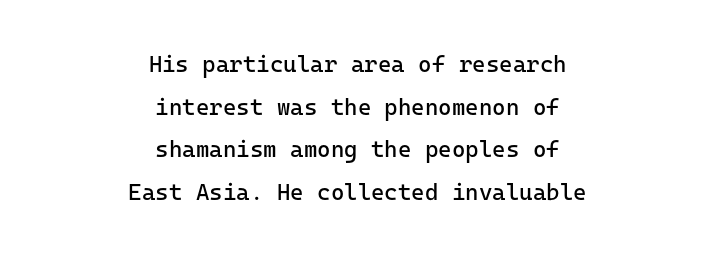
Heaviness? Minimal to ordinary, like unemphasized prose. Typeset on center — no edge is straight. Every character sits straight up, as roman type does. Glance below the letters and you will spot only blank space.
